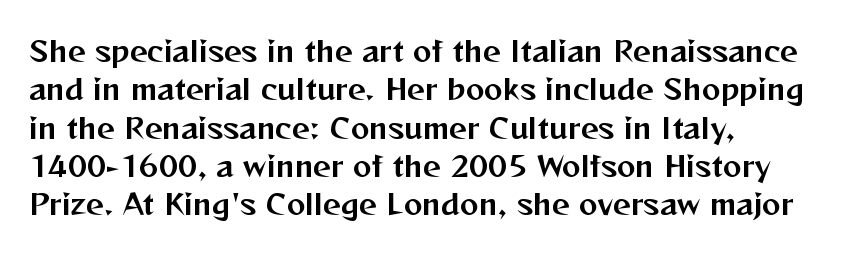
The image shows 28 px sans-serif type, upright; set left-aligned, normal line spacing (1.37x), normal letter spacing, not underlined; medium stroke contrast and a medium x-height.
